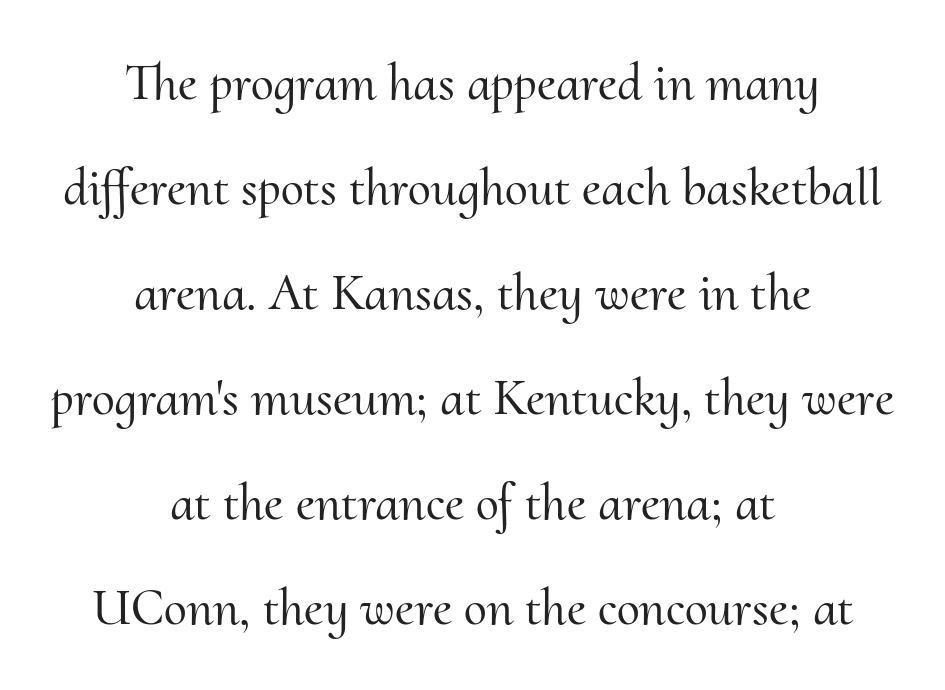
The image shows 52 px serif type, upright; set centered, loose line spacing (2.02x), normal letter spacing, not underlined; medium stroke contrast and a small x-height.
